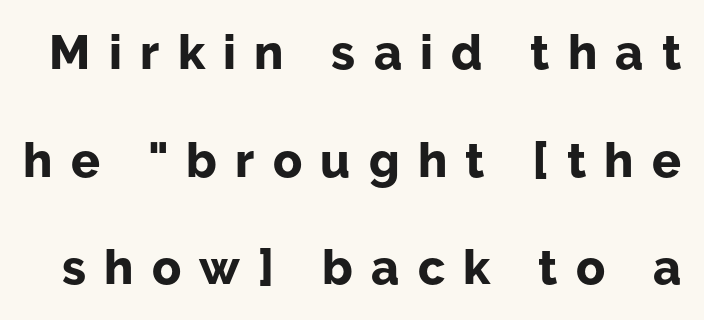
The image shows 48 px bold sans-serif type, upright; set loose line spacing (2.24x), unusually wide letter spacing (+0.38 em), not underlined; low stroke contrast and a medium x-height.
